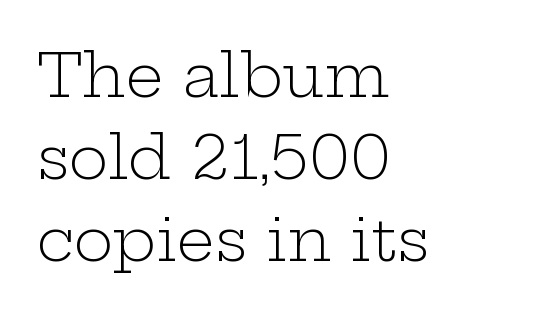
The baseline area is clear. This is serif lettering, the kind often seen in printed books. Typeset ragged right — the left edge is the straight one. The line texture is even and compact thanks to regular tracking. Do the characters align in a grid? No, the font is proportional.
